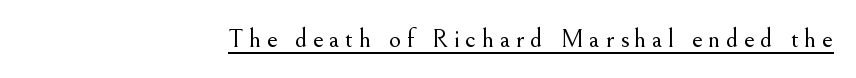
The image shows 27 px text type, upright; set right-aligned, unusually wide letter spacing (+0.2 em), underlined.
